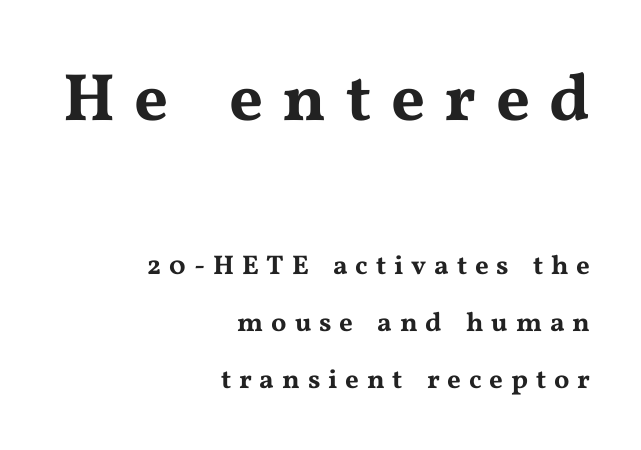
This sample has the flowing, uneven cadence of proportional lettering. Check where the strokes stop: tiny serifs finish them off. This sample is right-justified, so line beginnings fall wherever the words allow. Designer's note — italics off, roman on. This sample trades compactness for vertical openness between lines. Whoever set this made the first block the dominant, larger element.
